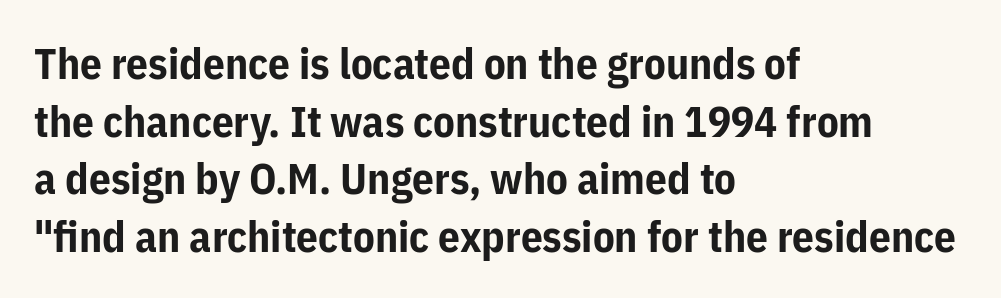
Q: Is the text bold? A: Yes.
Q: Is the text italic (slanted)? A: No, it is upright.
Q: Is the typeface a serif or a sans-serif typeface? A: Sans-serif.
Q: Is the text underlined? A: No.
Q: How is the paragraph aligned? A: Left-aligned.
Q: Is the spacing between letters normal or unusually wide? A: Normal.
Q: Is the spacing between lines tight, normal or loose? A: Normal.
Q: Width (condensed, normal, or wide)? A: Normal.
Q: Stroke contrast? A: Low.
Q: x-height? A: Medium.
Q: Monospaced? A: No.
